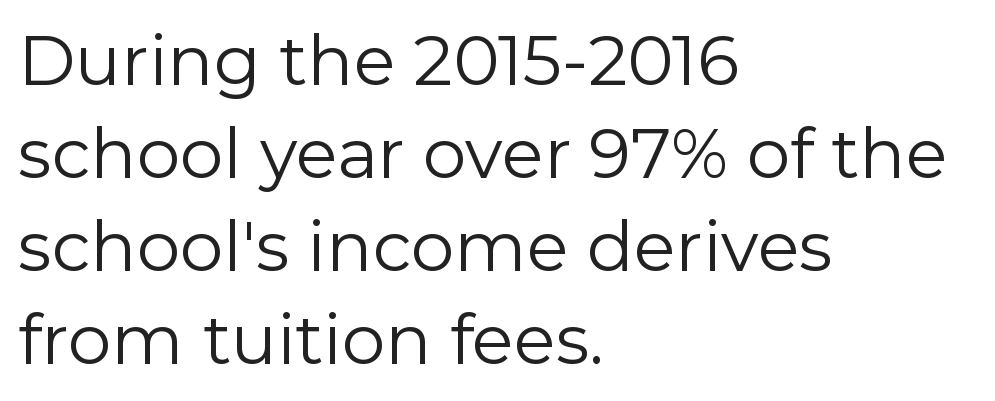
Regular leading. Characters remain perfectly vertical along every line. Where is the straight margin? On the left. Standard letterfit; no display-style spreading of the glyphs.
